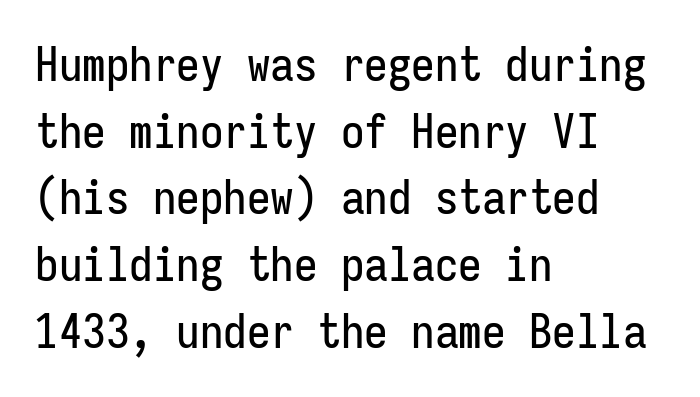
Here the designer chose a console-style face with uniform glyph widths. Glyph-to-glyph distance matches everyday printed text. Clear beneath every line of the passage. Regarding leading, the lines here are spaced in the standard way. The typesetter chose a ragged-right arrangement here.
